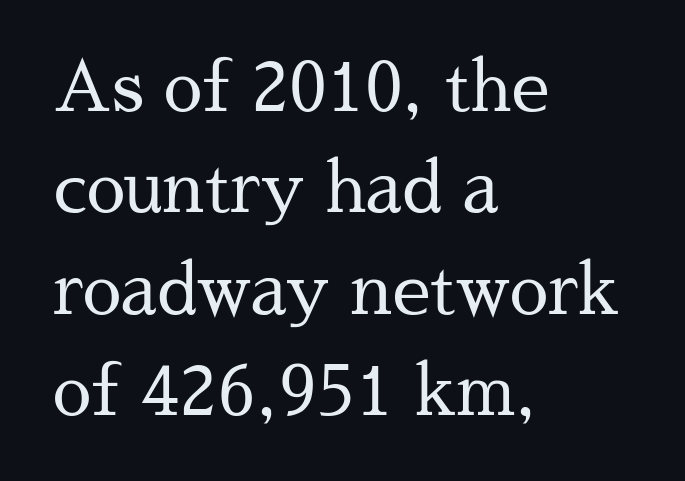
The image shows 69 px regular-weight serif type, upright; set left-aligned, normal line spacing (1.47x), normal letter spacing, not underlined; medium stroke contrast and a medium x-height.
